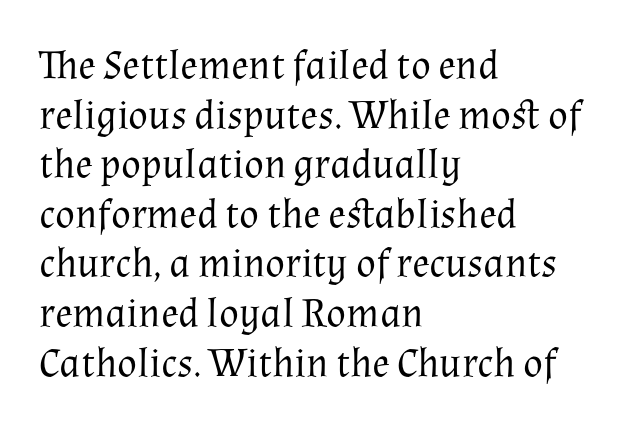
Q: Is the text bold? A: No.
Q: Is the text italic (slanted)? A: No, it is upright.
Q: Is the typeface a serif or a sans-serif typeface? A: Serif.
Q: Is the text underlined? A: No.
Q: How is the paragraph aligned? A: Left-aligned.
Q: Is the spacing between letters normal or unusually wide? A: Normal.
Q: Width (condensed, normal, or wide)? A: Normal.
Q: Stroke contrast? A: Medium.
Q: x-height? A: Medium.
Q: Monospaced? A: No.
